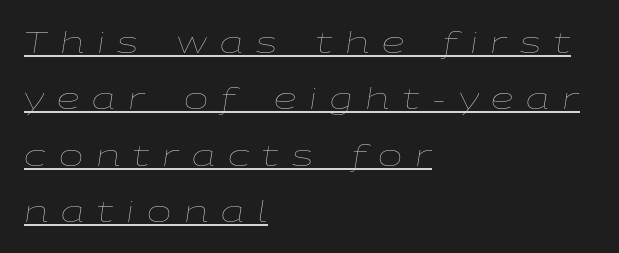
Q: Is the text bold? A: No.
Q: Is the text italic (slanted)? A: Yes, it leans right by about 9 degrees.
Q: Is the text underlined? A: Yes.
Q: How is the paragraph aligned? A: Left-aligned.
Q: Is the spacing between letters normal or unusually wide? A: Unusually wide.
Q: Is the spacing between lines tight, normal or loose? A: Loose.
Q: Width (condensed, normal, or wide)? A: Wide.
Q: Stroke contrast? A: Low.
Q: x-height? A: Medium.
Q: Monospaced? A: No.
